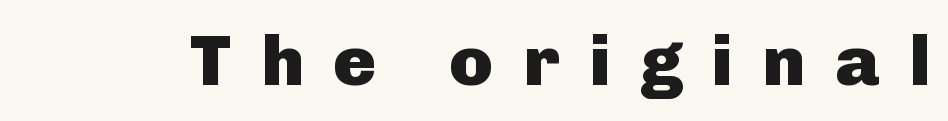
{"serif": "no", "italic": "no", "bold": "yes", "weight": "heavy", "width": "normal", "stroke_contrast": "low", "x_height": "medium", "monospaced": "no", "underline": "no", "letter_spacing": "wide", "letter_spacing_em": 0.42, "glyph_px": 71}
